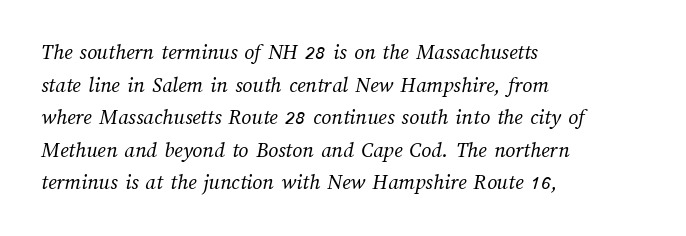
{"bold": "no", "underline": "no", "align": "left", "line_spacing": "normal", "line_spacing_ratio": 1.48, "letter_spacing": "normal", "letter_spacing_em": 0.0, "glyph_px": 22}
